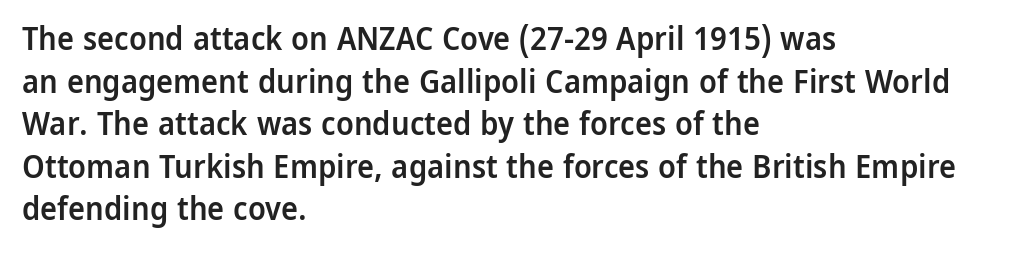
Q: Is the text bold? A: Semi-bold.
Q: Is the text italic (slanted)? A: No, it is upright.
Q: Is the typeface a serif or a sans-serif typeface? A: Sans-serif.
Q: Is the text underlined? A: No.
Q: How is the paragraph aligned? A: Left-aligned.
Q: Is the spacing between letters normal or unusually wide? A: Normal.
Q: Is the spacing between lines tight, normal or loose? A: Normal.
Q: Width (condensed, normal, or wide)? A: Normal.
Q: Stroke contrast? A: Low.
Q: x-height? A: Medium.
Q: Monospaced? A: No.
